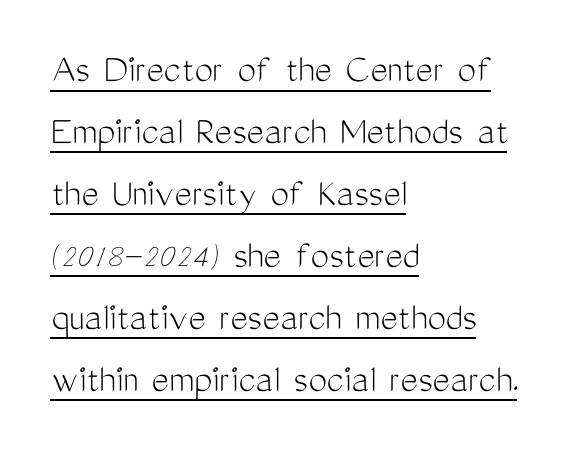
The image shows 41 px light, condensed sans-serif type, upright; set left-aligned, normal line spacing (1.51x), normal letter spacing, underlined; medium stroke contrast and a medium x-height.
